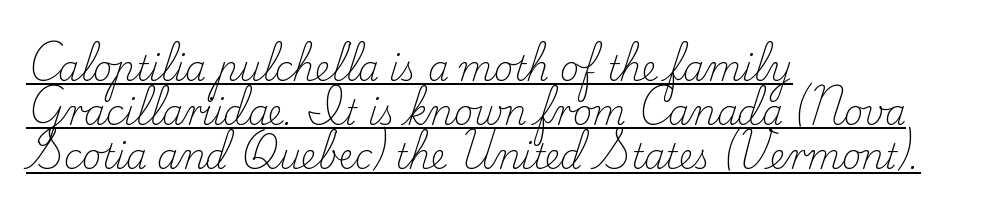
The image shows 34 px light serif type; set left-aligned, normal line spacing (1.3x), normal letter spacing, underlined; low stroke contrast and a small x-height.
